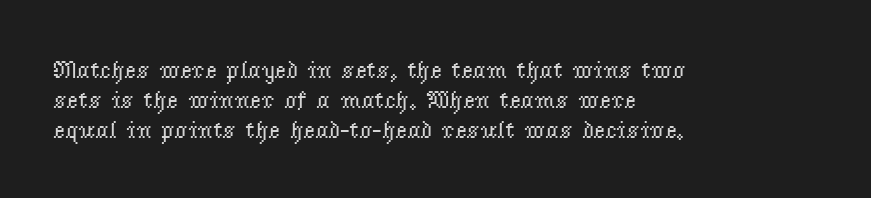
The image shows 25 px text type, upright; set left-aligned, line spacing 1.2x, normal letter spacing, not underlined.
